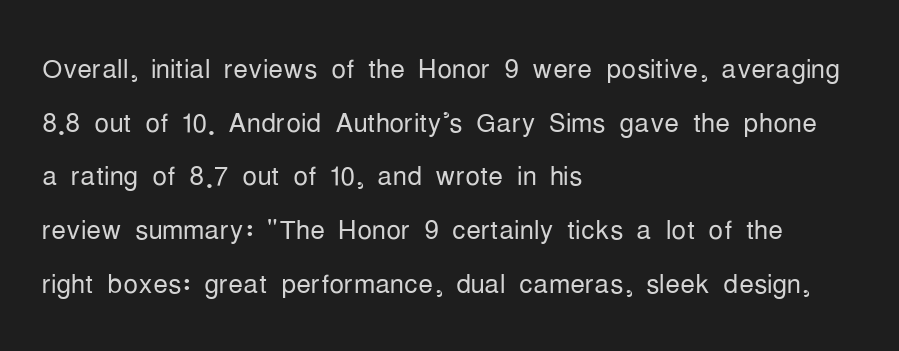
Q: Is the text bold? A: No.
Q: Is the text italic (slanted)? A: No, it is upright.
Q: Is the typeface a serif or a sans-serif typeface? A: Sans-serif.
Q: Is the text underlined? A: No.
Q: How is the paragraph aligned? A: Left-aligned.
Q: Is the spacing between letters normal or unusually wide? A: Normal.
Q: Is the spacing between lines tight, normal or loose? A: Normal.
Q: Width (condensed, normal, or wide)? A: Condensed.
Q: Stroke contrast? A: Low.
Q: x-height? A: Medium.
Q: Monospaced? A: No.
